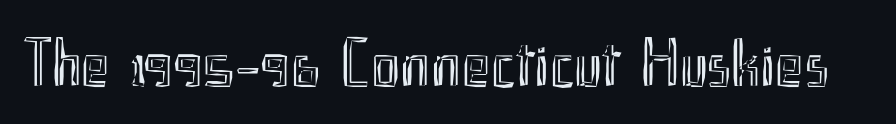
{"italic": "no", "width": "condensed", "x_height": "small", "monospaced": "no", "underline": "no", "letter_spacing": "normal", "letter_spacing_em": 0.0, "glyph_px": 68}
